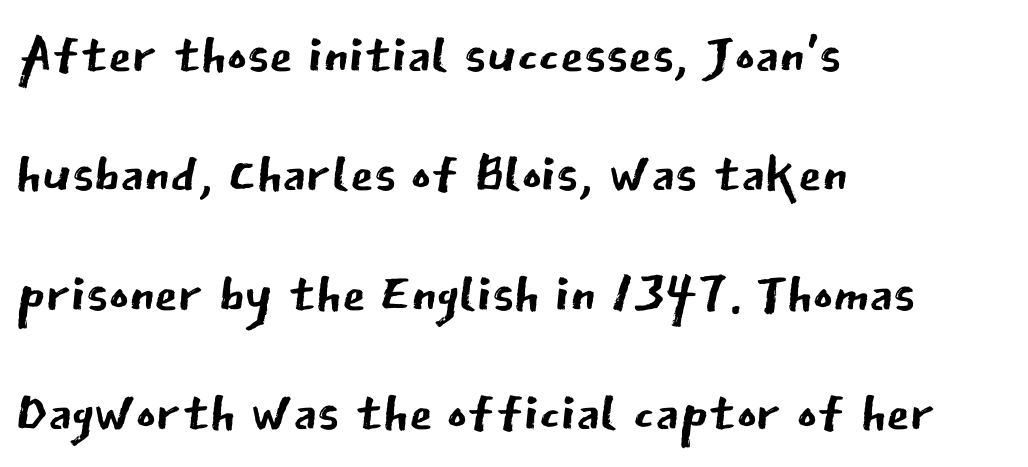
The image shows 76 px regular-weight sans-serif type, upright; set left-aligned, normal line spacing (1.57x), normal letter spacing, not underlined; low stroke contrast and a medium x-height.
